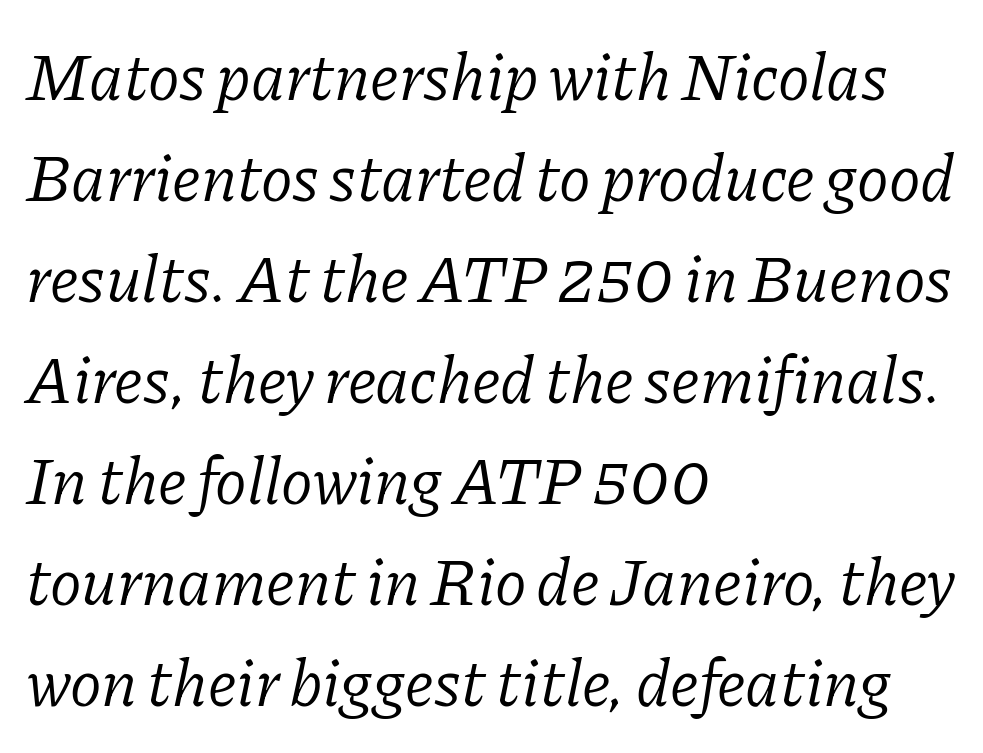
Q: Is the text bold? A: No.
Q: Is the text italic (slanted)? A: Yes, it leans right by about 11 degrees.
Q: Is the typeface a serif or a sans-serif typeface? A: Serif.
Q: Is the text underlined? A: No.
Q: How is the paragraph aligned? A: Left-aligned.
Q: Is the spacing between letters normal or unusually wide? A: Normal.
Q: Is the spacing between lines tight, normal or loose? A: Normal.
Q: Width (condensed, normal, or wide)? A: Normal.
Q: Stroke contrast? A: Low.
Q: x-height? A: Medium.
Q: Monospaced? A: No.
